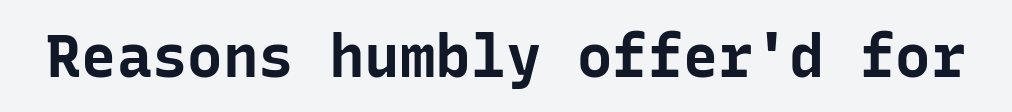
{"serif": "no", "italic": "no", "bold": "yes", "weight": "bold", "width": "normal", "stroke_contrast": "low", "x_height": "medium", "monospaced": "yes", "underline": "no", "letter_spacing": "normal", "letter_spacing_em": 0.0, "glyph_px": 59}
